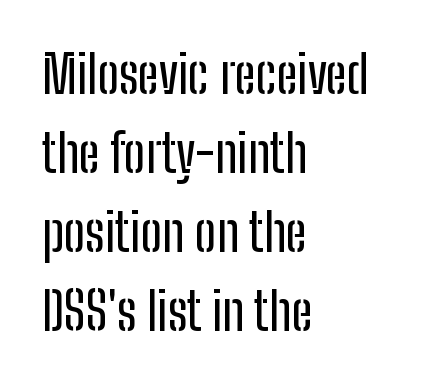
{"serif": "no", "italic": "no", "width": "condensed", "stroke_contrast": "low", "x_height": "medium", "monospaced": "no", "underline": "no", "align": "left", "line_spacing": "normal", "line_spacing_ratio": 1.52, "letter_spacing": "normal", "letter_spacing_em": 0.0, "glyph_px": 52}
